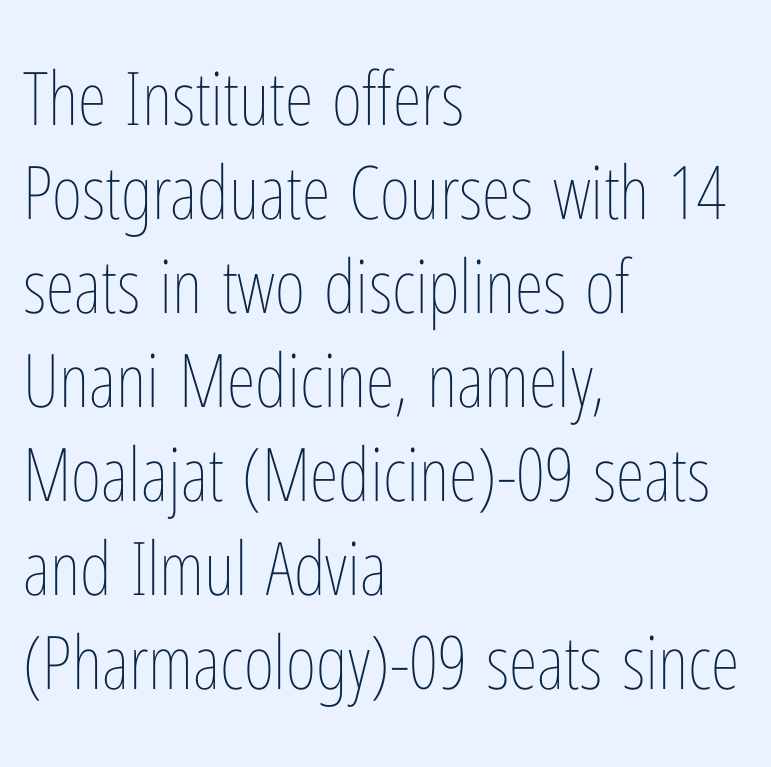
{"italic": "no", "bold": "no", "weight": "thin", "width": "condensed", "stroke_contrast": "low", "x_height": "medium", "monospaced": "no", "underline": "no", "align": "left", "line_spacing": "normal", "line_spacing_ratio": 1.27, "letter_spacing": "normal", "letter_spacing_em": 0.0, "glyph_px": 74}
